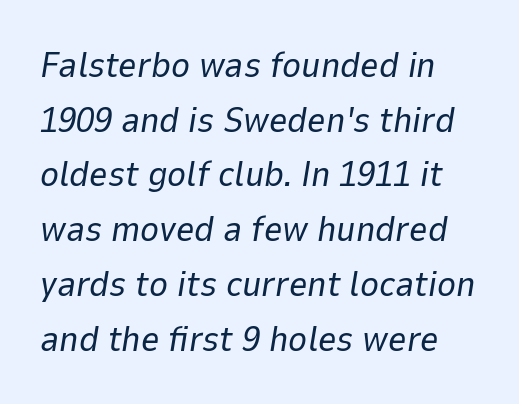
Q: Is the text bold? A: No.
Q: Is the text italic (slanted)? A: Yes, it leans right by about 9 degrees.
Q: Is the text underlined? A: No.
Q: Is the spacing between letters normal or unusually wide? A: Normal.
Q: Is the spacing between lines tight, normal or loose? A: Normal.
Q: Width (condensed, normal, or wide)? A: Normal.
Q: Stroke contrast? A: Low.
Q: x-height? A: Medium.
Q: Monospaced? A: No.
